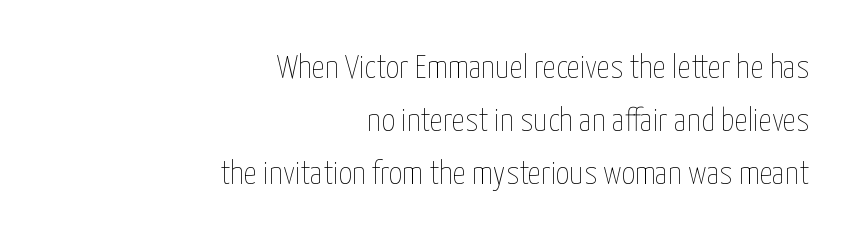
{"italic": "no", "bold": "no", "weight": "thin", "width": "condensed", "stroke_contrast": "low", "x_height": "medium", "monospaced": "no", "underline": "no", "align": "right", "line_spacing": "normal", "line_spacing_ratio": 1.6, "letter_spacing": "normal", "letter_spacing_em": 0.0, "glyph_px": 33}
